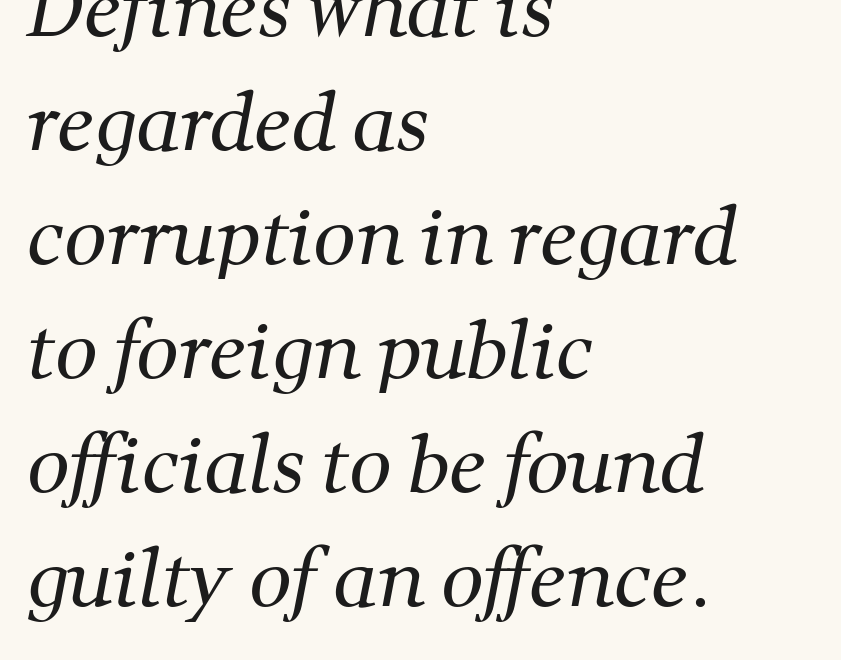
The image shows 75 px regular-weight serif type; set left-aligned, normal line spacing (1.52x), normal letter spacing, not underlined; medium stroke contrast and a medium x-height.
